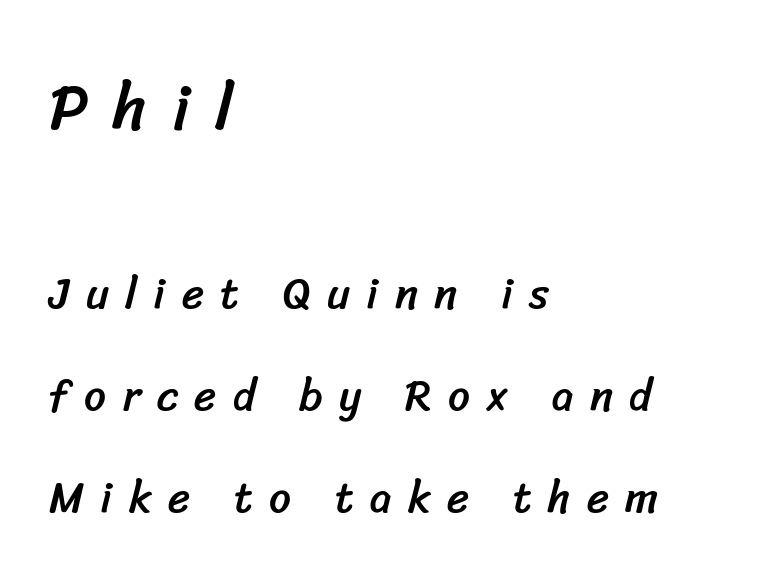
A typesetter would call this leading open, well beyond the default. Just letters on the line, the space beneath them empty. The composition opens big and finishes small. Display-style spreading of the glyphs; the letterfit is very open. The characters display no serif detailing; their extremities are plain. A classic flush-left, rag-right setting is used for this passage.
